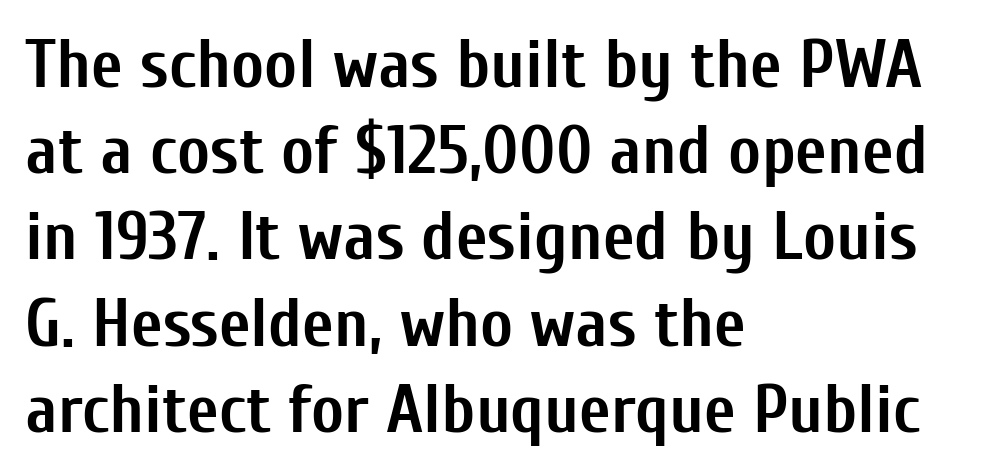
{"serif": "no", "italic": "no", "bold": "yes", "weight": "semibold", "width": "condensed", "stroke_contrast": "low", "x_height": "medium", "monospaced": "no", "underline": "no", "align": "left", "line_spacing": "normal", "line_spacing_ratio": 1.25, "letter_spacing": "normal", "letter_spacing_em": 0.0, "glyph_px": 69}
